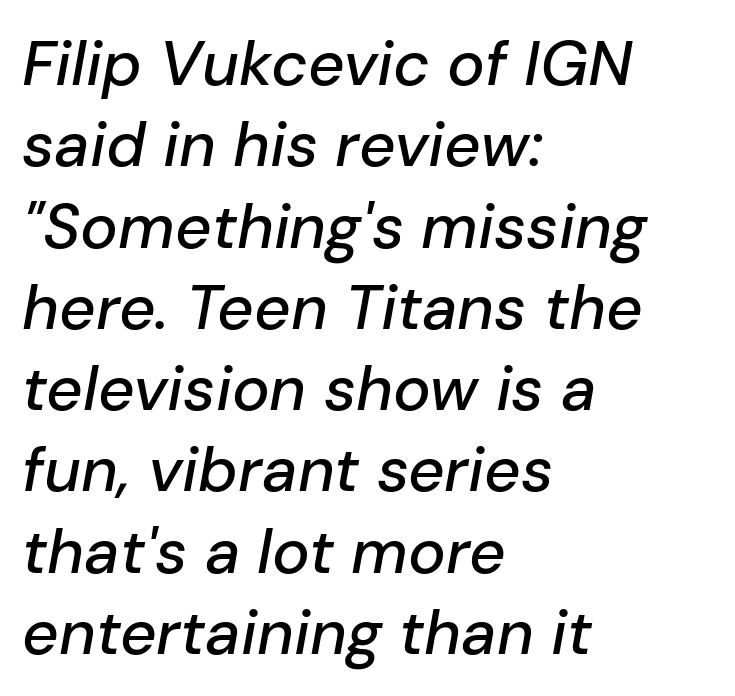
The image shows 63 px text type, italic (leaning right); set left-aligned, normal line spacing (1.29x), normal letter spacing, not underlined; low stroke contrast and a medium x-height.
